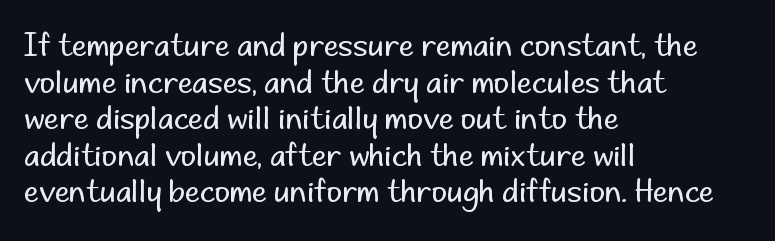
Q: Is the text bold? A: No.
Q: Is the text italic (slanted)? A: No, it is upright.
Q: Is the typeface a serif or a sans-serif typeface? A: Sans-serif.
Q: Is the text underlined? A: No.
Q: How is the paragraph aligned? A: Left-aligned.
Q: Is the spacing between letters normal or unusually wide? A: Normal.
Q: Width (condensed, normal, or wide)? A: Normal.
Q: Stroke contrast? A: Low.
Q: x-height? A: Small.
Q: Monospaced? A: No.
